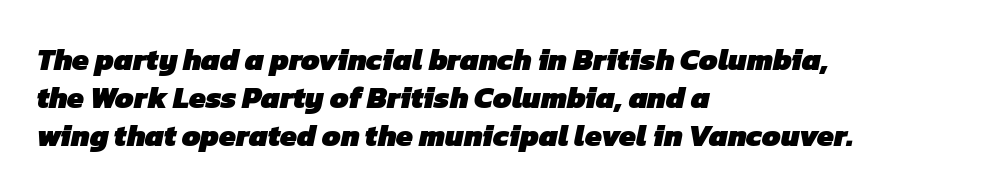
{"serif": "no", "bold": "yes", "weight": "heavy", "width": "normal", "stroke_contrast": "low", "x_height": "medium", "monospaced": "no", "underline": "no", "align": "left", "line_spacing": "normal", "line_spacing_ratio": 1.27, "letter_spacing": "normal", "letter_spacing_em": 0.0, "glyph_px": 30}
